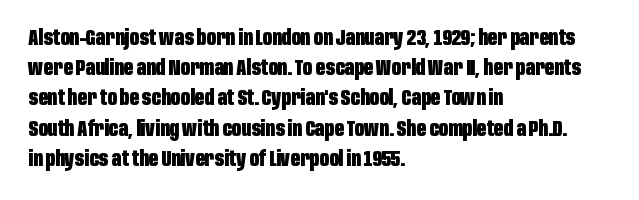
The image shows 21 px bold type, upright; set left-aligned, normal line spacing (1.44x), normal letter spacing, not underlined.
